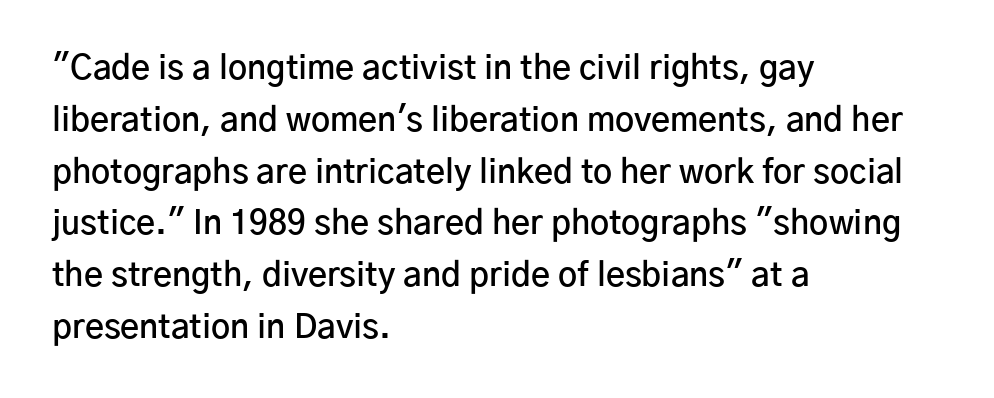
The image shows 33 px semibold sans-serif type, upright; set left-aligned, normal line spacing (1.57x), normal letter spacing, not underlined; low stroke contrast and a medium x-height.
